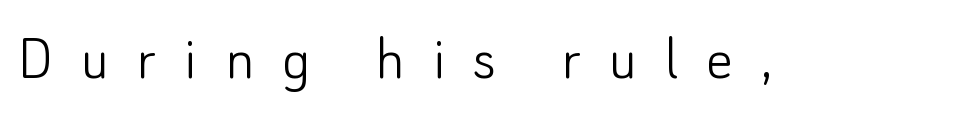
Q: Is the text bold? A: No.
Q: Is the text italic (slanted)? A: No, it is upright.
Q: Is the typeface a serif or a sans-serif typeface? A: Sans-serif.
Q: Is the text underlined? A: No.
Q: Is the spacing between letters normal or unusually wide? A: Unusually wide.
Q: Width (condensed, normal, or wide)? A: Normal.
Q: Stroke contrast? A: Low.
Q: x-height? A: Small.
Q: Monospaced? A: No.
